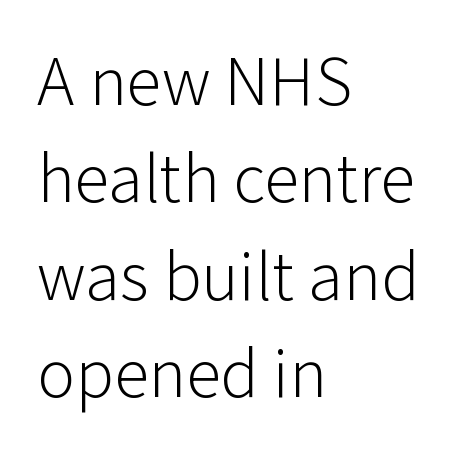
The image shows 71 px light sans-serif type, upright; set left-aligned, normal line spacing (1.37x), normal letter spacing, not underlined; low stroke contrast and a medium x-height.
